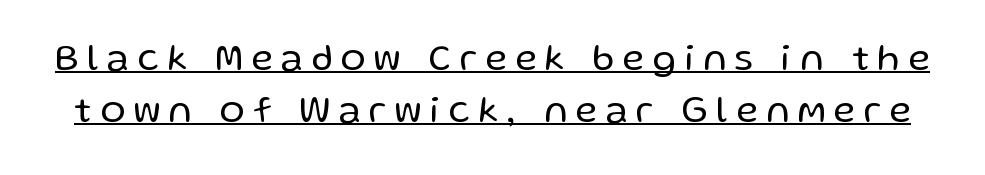
The image shows 37 px regular-weight sans-serif type, upright; set normal line spacing (1.4x), unusually wide letter spacing (+0.24 em), underlined; low stroke contrast and a medium x-height.
